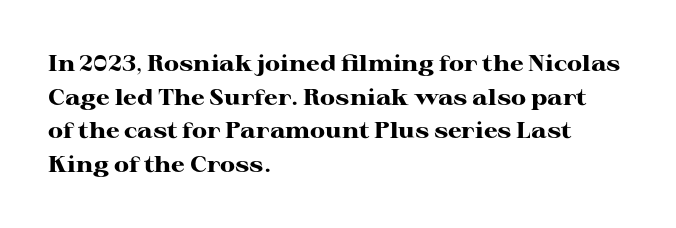
This sample is left-justified, so line endings fall wherever the words run out. Ascenders rise straight up at ninety degrees. Notice how descenders clear the ascenders below comfortably — that's standard leading. Is the type bold? Yes — the strokes are clearly thick and heavy.
